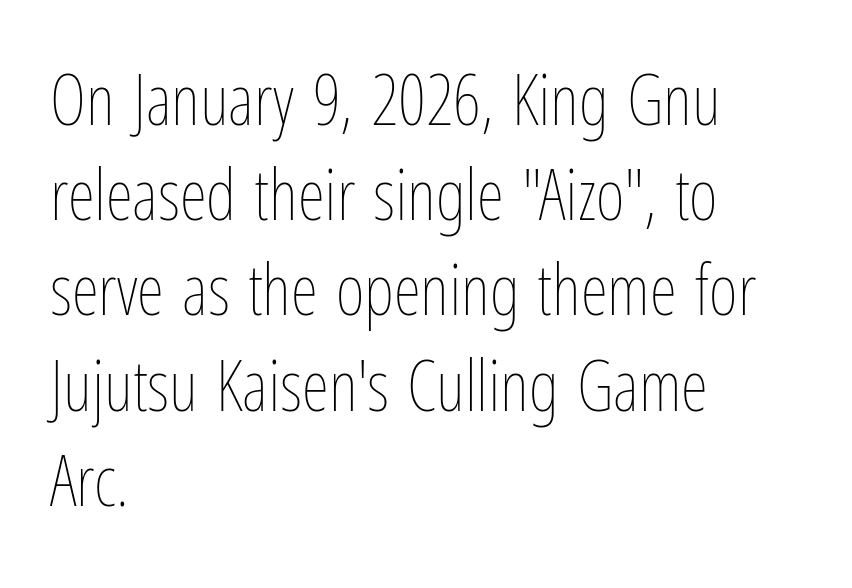
Every character sits straight up, as roman type does. Underlining? Definitely not there. Line beginnings align vertically; line endings do not. Each word holds together tightly as a unit, with standard inter-letter gaps. Think standard paragraph weight, or any step lighter than that.
